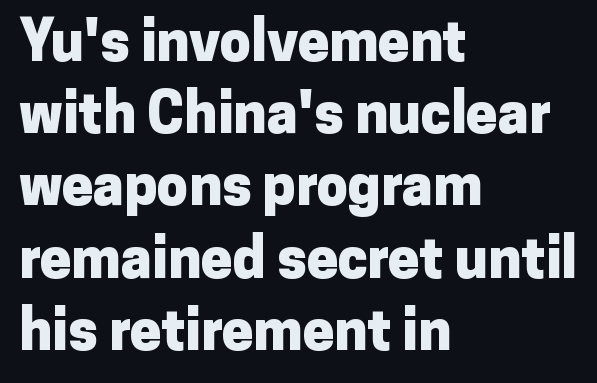
The image shows 56 px heavy sans-serif type, upright; set left-aligned, normal line spacing (1.29x), normal letter spacing, not underlined; low stroke contrast and a medium x-height.
